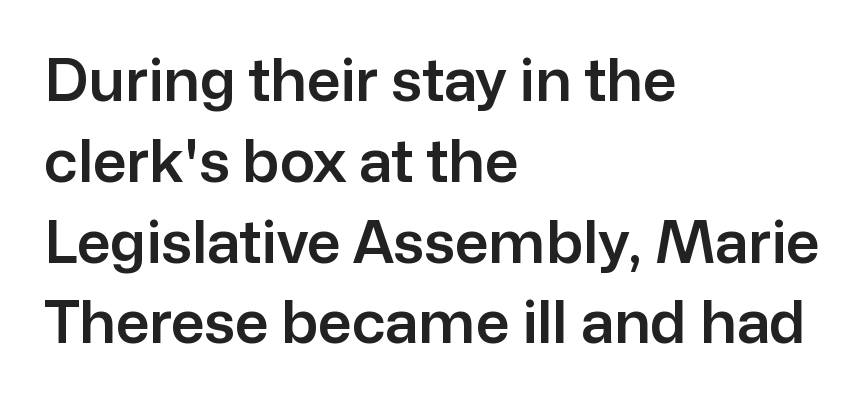
{"serif": "no", "italic": "no", "width": "normal", "stroke_contrast": "low", "x_height": "medium", "monospaced": "no", "underline": "no", "align": "left", "line_spacing": "normal", "line_spacing_ratio": 1.37, "letter_spacing": "normal", "letter_spacing_em": 0.0, "glyph_px": 59}
